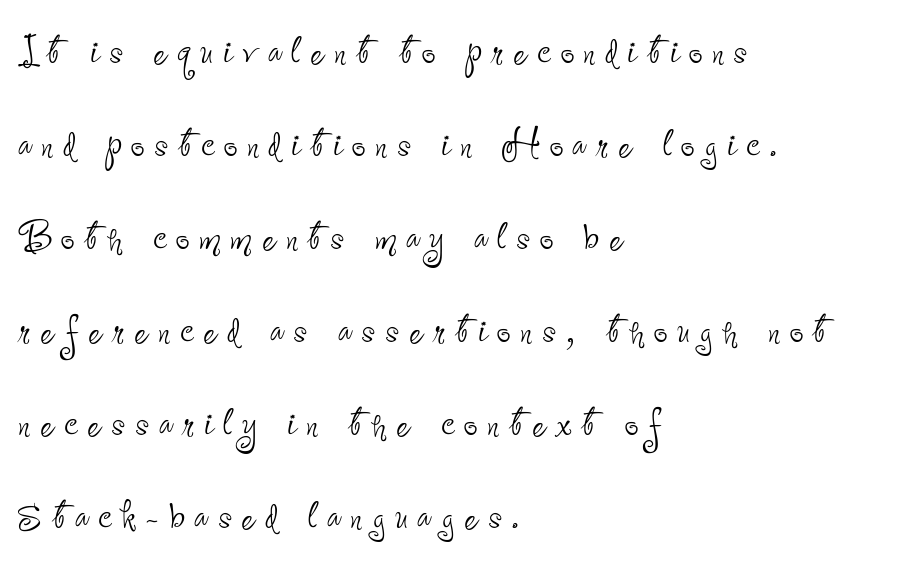
Q: Is the text bold? A: No.
Q: Is the text italic (slanted)? A: Yes.
Q: Is the typeface a serif or a sans-serif typeface? A: Sans-serif.
Q: Is the text underlined? A: No.
Q: How is the paragraph aligned? A: Left-aligned.
Q: Is the spacing between letters normal or unusually wide? A: Unusually wide.
Q: Is the spacing between lines tight, normal or loose? A: Loose.
Q: Width (condensed, normal, or wide)? A: Condensed.
Q: Stroke contrast? A: Low.
Q: x-height? A: Small.
Q: Monospaced? A: No.
